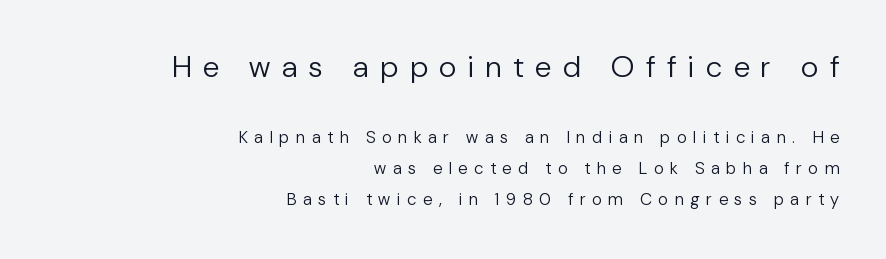
{"serif": "no", "italic": "no", "bold": "no", "weight": "regular", "width": "normal", "stroke_contrast": "low", "x_height": "medium", "monospaced": "no", "underline": "no", "align": "right", "line_spacing_ratio": 1.83, "letter_spacing": "wide", "letter_spacing_em": 0.4, "larger_block": "first", "size_ratio": 1.76, "glyph_px": 30}
